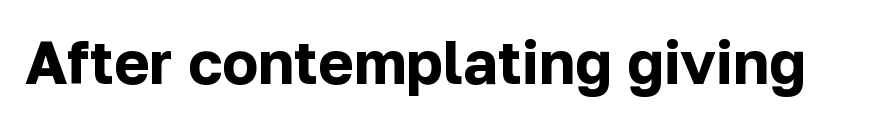
Q: Is the text bold? A: Yes.
Q: Is the text italic (slanted)? A: No, it is upright.
Q: Is the typeface a serif or a sans-serif typeface? A: Sans-serif.
Q: Is the text underlined? A: No.
Q: Is the spacing between letters normal or unusually wide? A: Normal.
Q: Width (condensed, normal, or wide)? A: Normal.
Q: Stroke contrast? A: Low.
Q: x-height? A: Medium.
Q: Monospaced? A: No.
